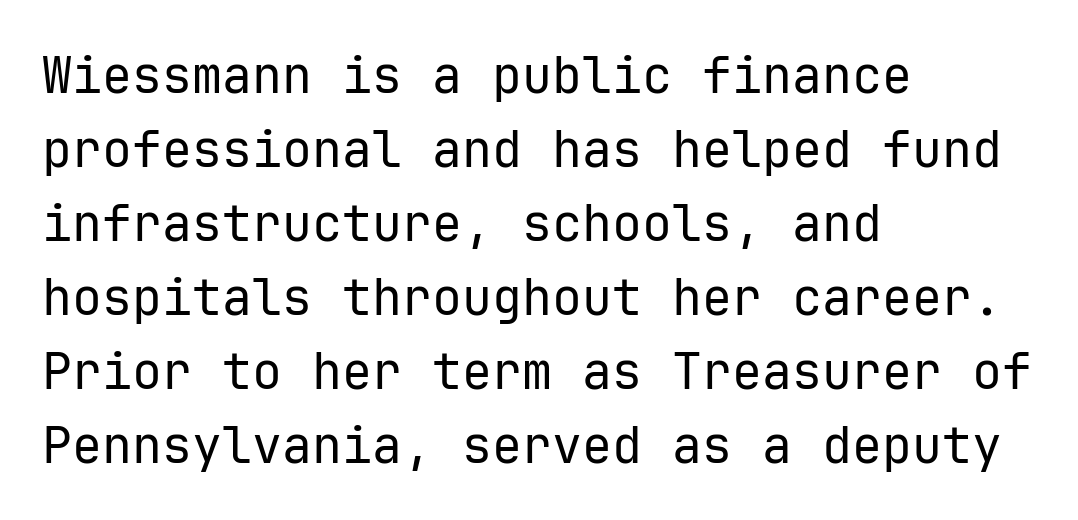
Q: Is the text bold? A: No.
Q: Is the text italic (slanted)? A: No, it is upright.
Q: Is the typeface a serif or a sans-serif typeface? A: Sans-serif.
Q: Is the text underlined? A: No.
Q: How is the paragraph aligned? A: Left-aligned.
Q: Is the spacing between letters normal or unusually wide? A: Normal.
Q: Is the spacing between lines tight, normal or loose? A: Normal.
Q: Width (condensed, normal, or wide)? A: Normal.
Q: Stroke contrast? A: Low.
Q: x-height? A: Medium.
Q: Monospaced? A: Yes.
